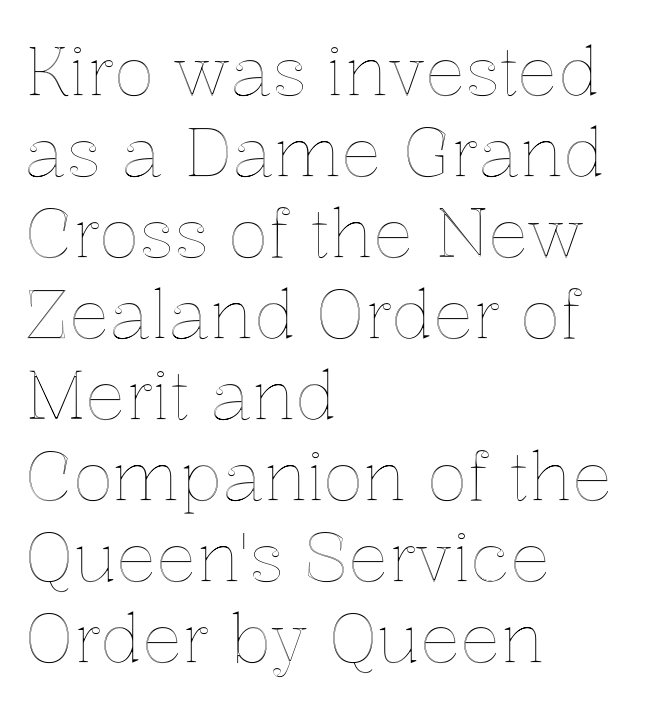
{"italic": "no", "width": "normal", "x_height": "medium", "monospaced": "no", "underline": "no", "align": "left", "line_spacing_ratio": 1.21, "letter_spacing": "normal", "letter_spacing_em": 0.0, "glyph_px": 67}
